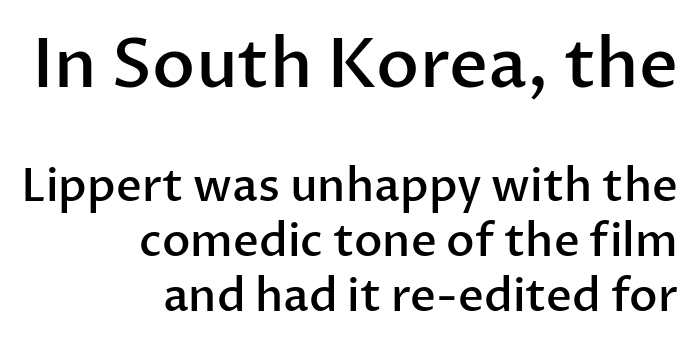
Q: Is the text bold? A: Semi-bold.
Q: Is the text italic (slanted)? A: No, it is upright.
Q: Is the typeface a serif or a sans-serif typeface? A: Sans-serif.
Q: Is the text underlined? A: No.
Q: How is the paragraph aligned? A: Right-aligned.
Q: Is the spacing between letters normal or unusually wide? A: Normal.
Q: Which block of text is set in a larger size, the first (top) or the second (bottom)? A: The first (top) one.
Q: Width (condensed, normal, or wide)? A: Normal.
Q: Stroke contrast? A: Low.
Q: x-height? A: Medium.
Q: Monospaced? A: No.
